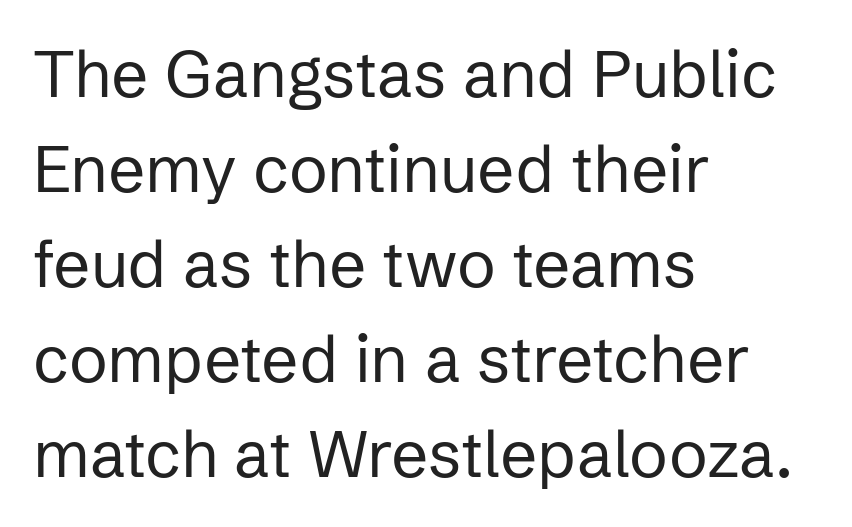
The image shows 65 px regular-weight sans-serif type, upright; set left-aligned, normal line spacing (1.46x), normal letter spacing, not underlined; low stroke contrast and a medium x-height.
